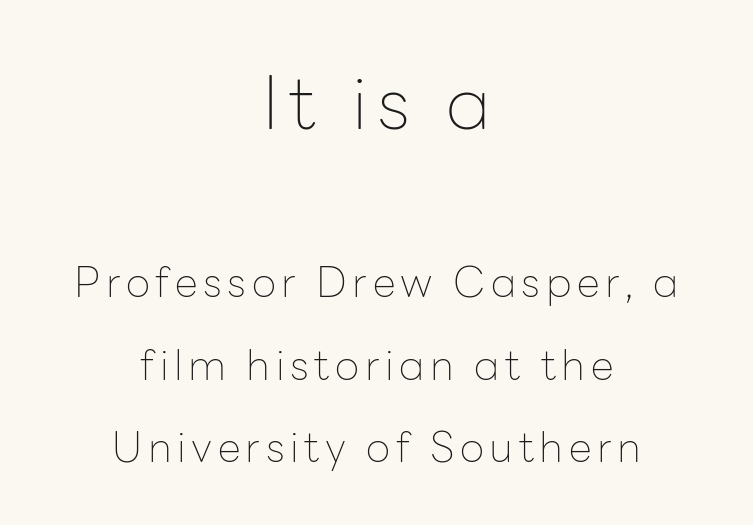
The image shows 74 px thin sans-serif type, upright; set centered, loose line spacing (1.96x), not underlined; the first (top) block is 1.76x larger; low stroke contrast and a medium x-height.
